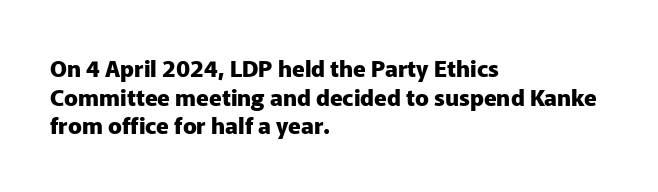
The image shows 23 px bold type, upright; set left-aligned, normal line spacing (1.25x), normal letter spacing, not underlined.
